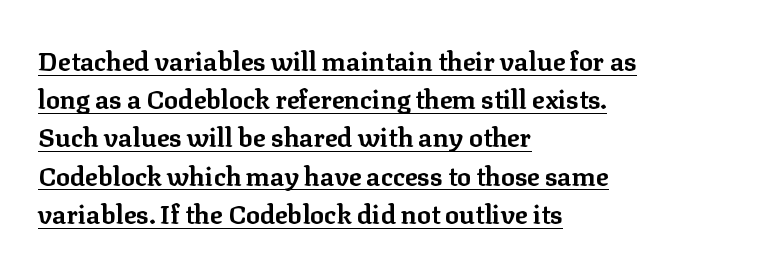
Q: Is the text bold? A: Yes.
Q: Is the text italic (slanted)? A: No, it is upright.
Q: Is the text underlined? A: Yes.
Q: How is the paragraph aligned? A: Left-aligned.
Q: Is the spacing between letters normal or unusually wide? A: Normal.
Q: Is the spacing between lines tight, normal or loose? A: Normal.
